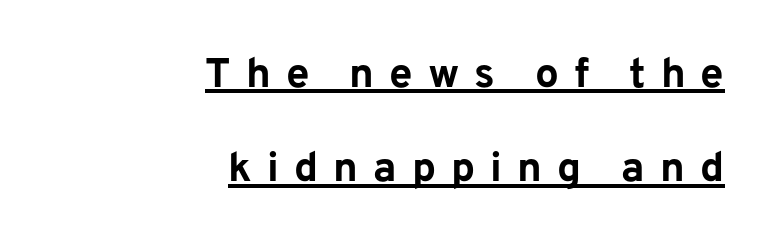
The text block is weighted toward the right margin, trailing off unevenly leftward. Is there much room between lines? Yes — plenty of vertical air separates them. I'd describe the lettering as bold — thick and assertive. These lines were composed using upright roman letters. Is this a fixed-width face? No — the glyphs have proportional, varying widths. Compared with undecorated copy, this sample adds a rule below the words.
